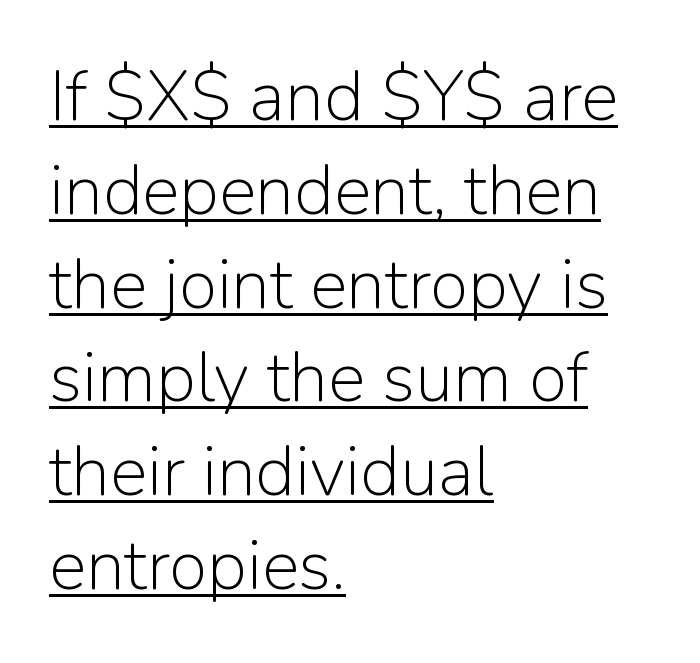
The typeface has the unassuming heft of standard copy or less. Designer's note — italics off, roman on. Students, observe: this is what conventionally led text looks like. The glyphs are accompanied by a horizontal stroke just below them.
